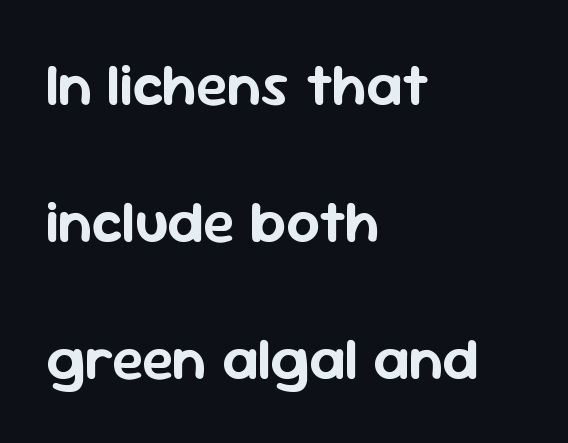
This sample is left-justified, so line endings fall wherever the words run out. Loosely led — the rows are spread out. The baseline area is clear. These lines were composed using upright roman letters.
